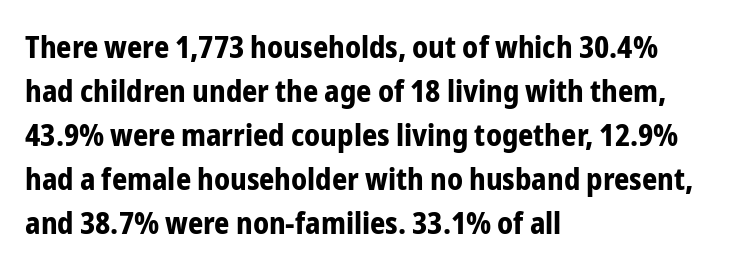
The image shows 30 px bold, condensed sans-serif type, upright; set left-aligned, normal line spacing (1.47x), normal letter spacing, not underlined; low stroke contrast and a medium x-height.
